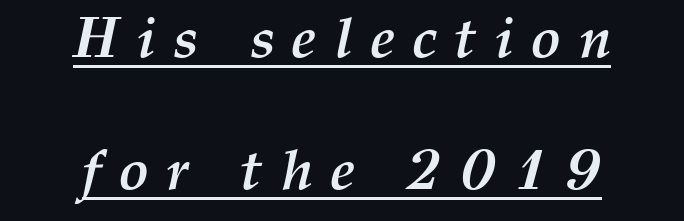
Q: Is the text bold? A: Yes.
Q: Is the text italic (slanted)? A: Yes, it leans right by about 12 degrees.
Q: Is the text underlined? A: Yes.
Q: How is the paragraph aligned? A: Centered.
Q: Is the spacing between letters normal or unusually wide? A: Unusually wide.
Q: Is the spacing between lines tight, normal or loose? A: Loose.
Q: Width (condensed, normal, or wide)? A: Normal.
Q: Stroke contrast? A: Medium.
Q: x-height? A: Medium.
Q: Monospaced? A: No.
